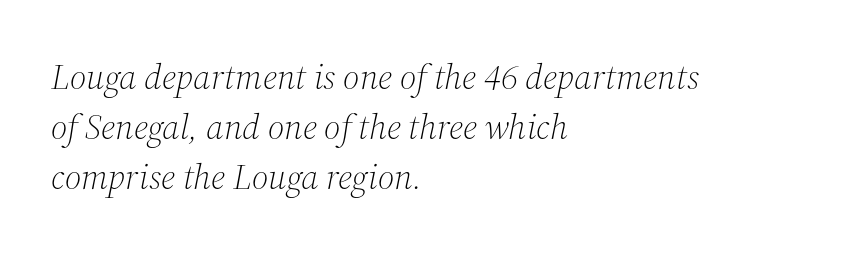
Q: Is the text bold? A: No.
Q: Is the text italic (slanted)? A: Yes, it leans right by about 12 degrees.
Q: Is the typeface a serif or a sans-serif typeface? A: Serif.
Q: Is the text underlined? A: No.
Q: How is the paragraph aligned? A: Left-aligned.
Q: Is the spacing between letters normal or unusually wide? A: Normal.
Q: Is the spacing between lines tight, normal or loose? A: Normal.
Q: Width (condensed, normal, or wide)? A: Normal.
Q: Stroke contrast? A: Medium.
Q: x-height? A: Medium.
Q: Monospaced? A: No.
